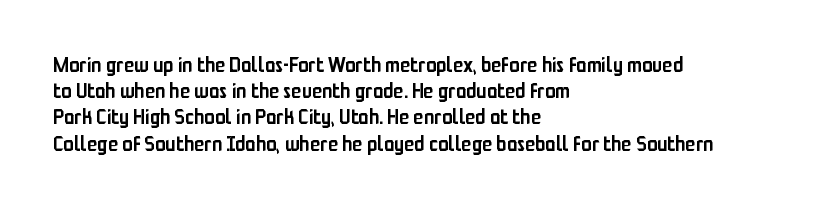
Q: Is the text bold? A: Semi-bold.
Q: Is the text italic (slanted)? A: No, it is upright.
Q: Is the text underlined? A: No.
Q: How is the paragraph aligned? A: Left-aligned.
Q: Is the spacing between letters normal or unusually wide? A: Normal.
Q: Is the spacing between lines tight, normal or loose? A: Normal.
